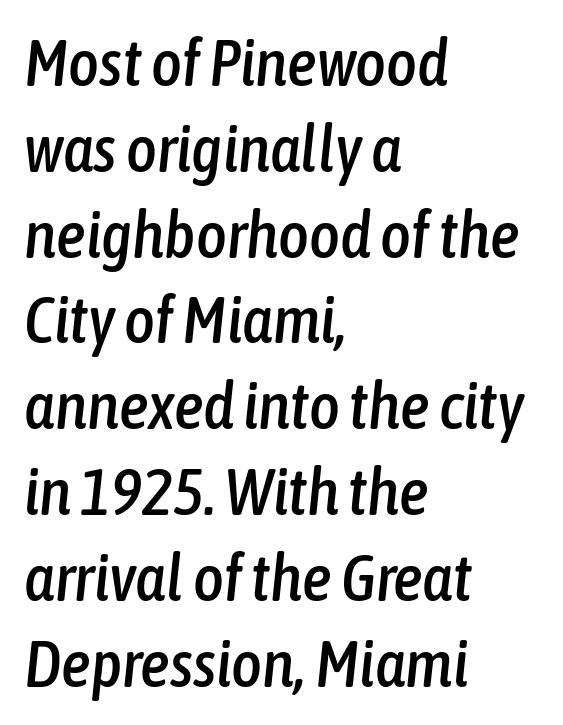
{"italic": "yes", "lean": "right", "slant_degrees": 6, "width": "condensed", "stroke_contrast": "low", "x_height": "medium", "monospaced": "no", "underline": "no", "align": "left", "line_spacing": "normal", "line_spacing_ratio": 1.3, "letter_spacing": "normal", "letter_spacing_em": 0.0, "glyph_px": 66}
